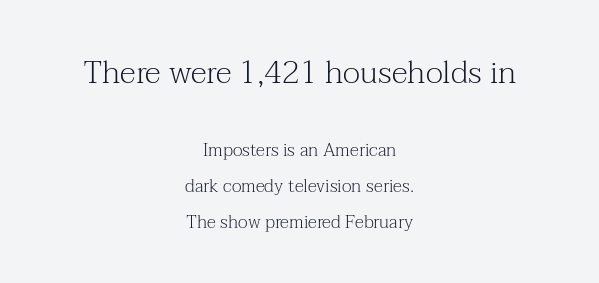
The image shows 32 px light serif type, upright; set centered, loose line spacing (1.99x), normal letter spacing, not underlined; the first (top) block is 1.78x larger; medium stroke contrast and a medium x-height.
